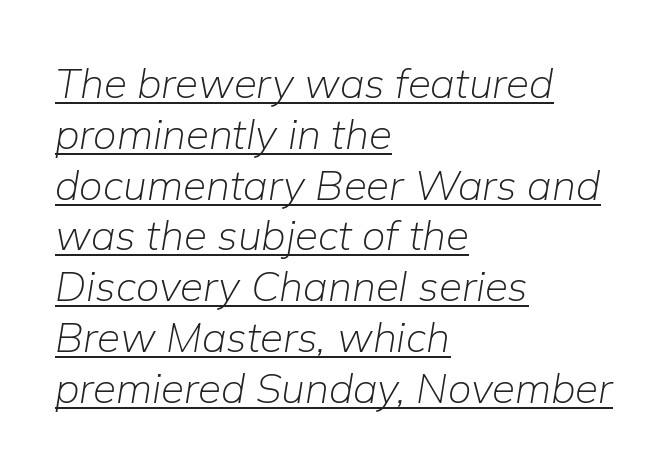
The image shows 42 px light type, italic (leaning right); set left-aligned, line spacing 1.21x, normal letter spacing, underlined; low stroke contrast and a medium x-height.
